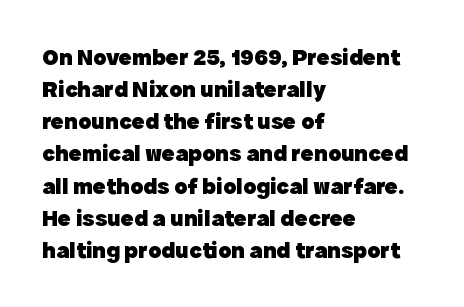
{"italic": "no", "bold": "yes", "underline": "no", "align": "left", "line_spacing": "normal", "line_spacing_ratio": 1.34, "letter_spacing": "normal", "letter_spacing_em": 0.0, "glyph_px": 24}
